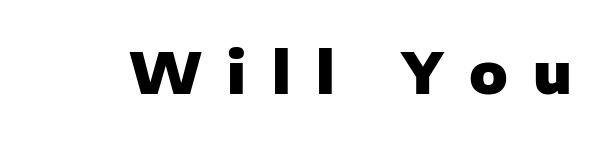
The image shows 57 px heavy sans-serif type, upright; set unusually wide letter spacing (+0.45 em), not underlined; low stroke contrast and a medium x-height.
